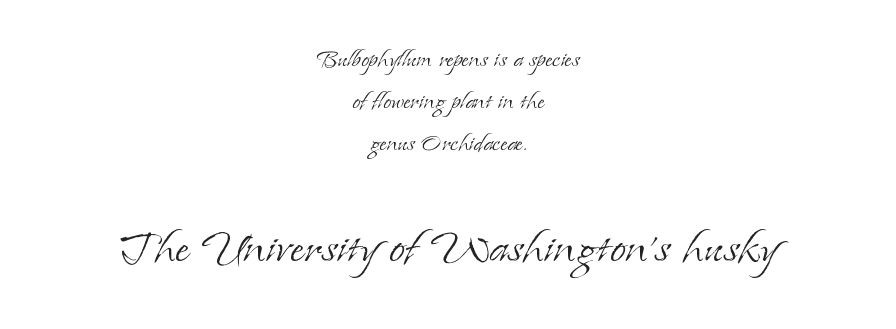
Q: Is the text bold? A: No.
Q: Is the text italic (slanted)? A: Yes.
Q: Is the typeface a serif or a sans-serif typeface? A: Serif.
Q: Is the text underlined? A: No.
Q: How is the paragraph aligned? A: Centered.
Q: Is the spacing between letters normal or unusually wide? A: Normal.
Q: Is the spacing between lines tight, normal or loose? A: Normal.
Q: Which block of text is set in a larger size, the first (top) or the second (bottom)? A: The second (bottom) one.
Q: Width (condensed, normal, or wide)? A: Normal.
Q: Stroke contrast? A: Low.
Q: x-height? A: Small.
Q: Monospaced? A: No.
